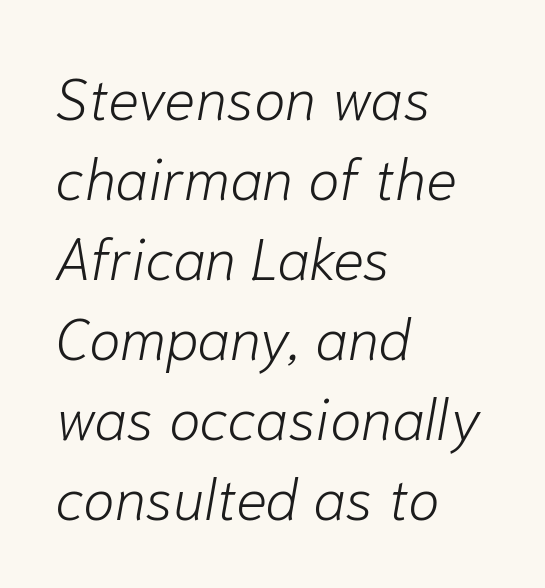
The image shows 58 px light type, italic (leaning right); set left-aligned, normal line spacing (1.38x), normal letter spacing, not underlined; low stroke contrast and a medium x-height.
